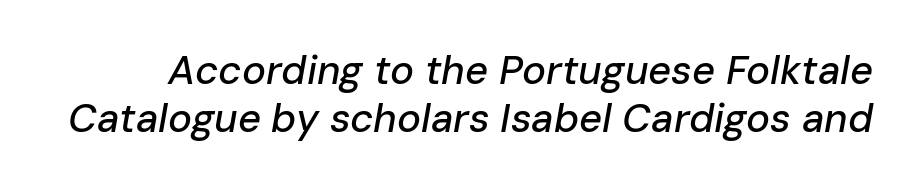
Q: Is the text italic (slanted)? A: Yes, it leans right by about 10 degrees.
Q: Is the text underlined? A: No.
Q: Is the spacing between letters normal or unusually wide? A: Normal.
Q: Width (condensed, normal, or wide)? A: Normal.
Q: Stroke contrast? A: Low.
Q: x-height? A: Medium.
Q: Monospaced? A: No.
